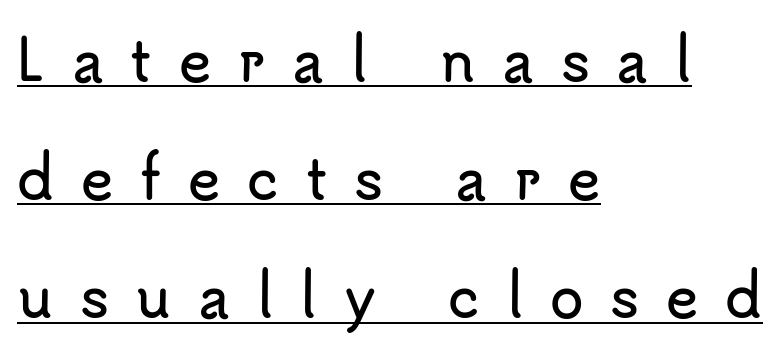
Q: Is the text italic (slanted)? A: No, it is upright.
Q: Is the typeface a serif or a sans-serif typeface? A: Sans-serif.
Q: Is the text underlined? A: Yes.
Q: How is the paragraph aligned? A: Left-aligned.
Q: Is the spacing between letters normal or unusually wide? A: Unusually wide.
Q: Is the spacing between lines tight, normal or loose? A: Loose.
Q: Width (condensed, normal, or wide)? A: Normal.
Q: Stroke contrast? A: Low.
Q: x-height? A: Small.
Q: Monospaced? A: No.
